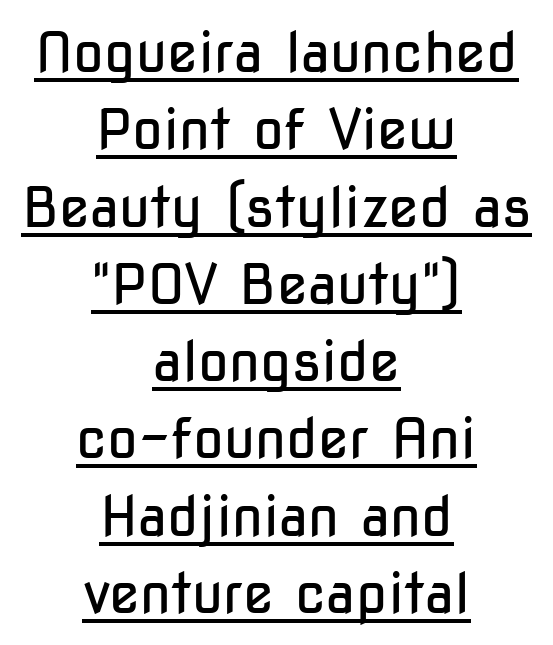
Q: Is the text bold? A: No.
Q: Is the text italic (slanted)? A: No, it is upright.
Q: Is the typeface a serif or a sans-serif typeface? A: Sans-serif.
Q: Is the text underlined? A: Yes.
Q: How is the paragraph aligned? A: Centered.
Q: Is the spacing between letters normal or unusually wide? A: Normal.
Q: Is the spacing between lines tight, normal or loose? A: Normal.
Q: Width (condensed, normal, or wide)? A: Condensed.
Q: Stroke contrast? A: Low.
Q: x-height? A: Medium.
Q: Monospaced? A: No.
